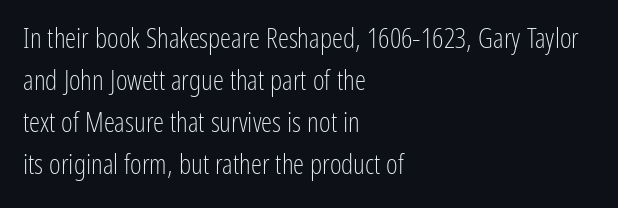
Q: Is the text bold? A: No.
Q: Is the text italic (slanted)? A: No, it is upright.
Q: Is the typeface a serif or a sans-serif typeface? A: Sans-serif.
Q: Is the text underlined? A: No.
Q: How is the paragraph aligned? A: Left-aligned.
Q: Is the spacing between letters normal or unusually wide? A: Normal.
Q: Is the spacing between lines tight, normal or loose? A: Normal.
Q: Width (condensed, normal, or wide)? A: Condensed.
Q: Stroke contrast? A: Low.
Q: x-height? A: Medium.
Q: Monospaced? A: No.
